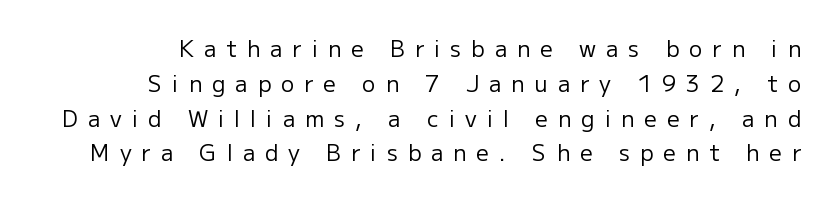
{"italic": "no", "bold": "no", "underline": "no", "align": "right", "line_spacing": "normal", "line_spacing_ratio": 1.58, "letter_spacing": "wide", "letter_spacing_em": 0.46, "glyph_px": 22}
